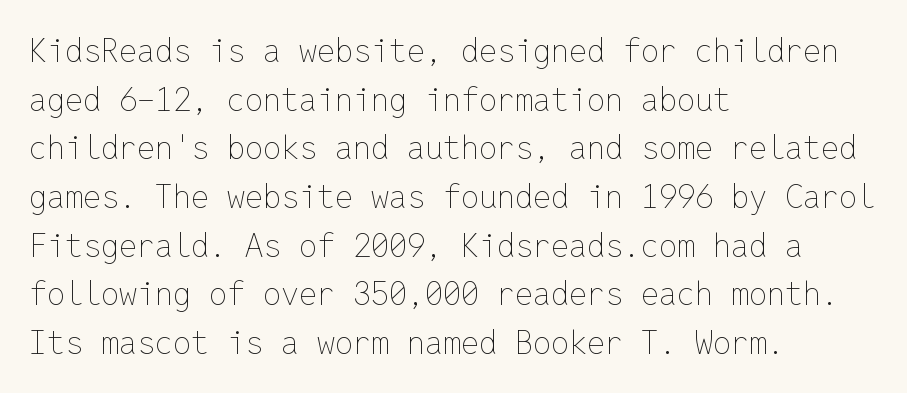
Q: Is the text bold? A: No.
Q: Is the text italic (slanted)? A: No, it is upright.
Q: Is the text underlined? A: No.
Q: How is the paragraph aligned? A: Left-aligned.
Q: Is the spacing between letters normal or unusually wide? A: Normal.
Q: Is the spacing between lines tight, normal or loose? A: Normal.
Q: Width (condensed, normal, or wide)? A: Normal.
Q: Stroke contrast? A: Low.
Q: x-height? A: Medium.
Q: Monospaced? A: Yes.
